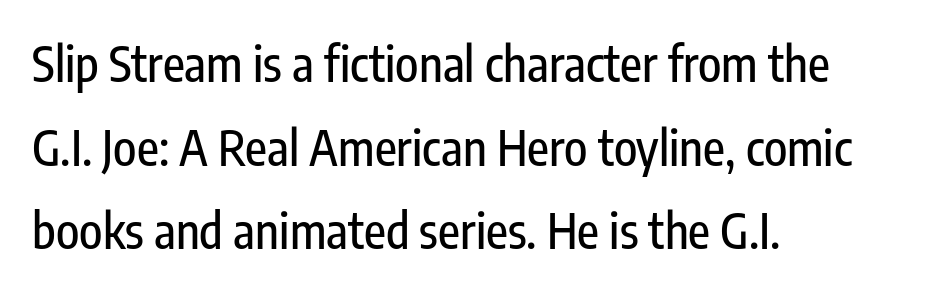
Q: Is the text italic (slanted)? A: No, it is upright.
Q: Is the typeface a serif or a sans-serif typeface? A: Sans-serif.
Q: Is the text underlined? A: No.
Q: How is the paragraph aligned? A: Left-aligned.
Q: Is the spacing between letters normal or unusually wide? A: Normal.
Q: Width (condensed, normal, or wide)? A: Condensed.
Q: Stroke contrast? A: Low.
Q: x-height? A: Medium.
Q: Monospaced? A: No.
